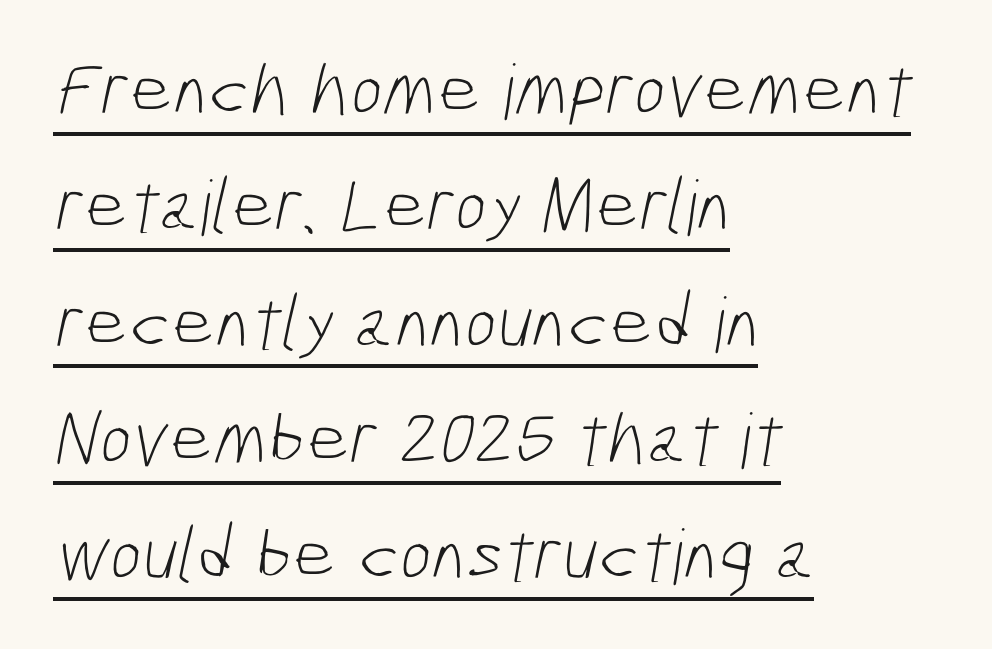
Casual observation: everything's shoved over to the left. The line-height multiplier appears to be the usual default. Here the designer chose a conventional face with non-uniform glyph widths. Are there feet on the stems? There aren't — it's a sans. The glyphs are accompanied by a horizontal stroke just below them.
